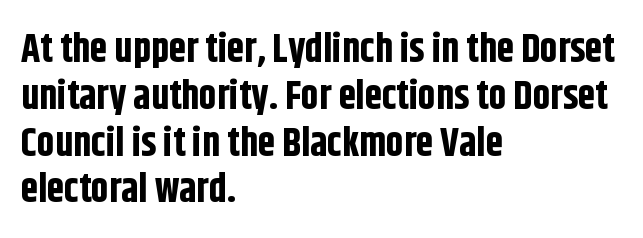
{"serif": "no", "italic": "no", "bold": "yes", "weight": "bold", "width": "condensed", "stroke_contrast": "low", "x_height": "large", "monospaced": "no", "underline": "no", "align": "left", "line_spacing_ratio": 1.2, "letter_spacing": "normal", "letter_spacing_em": 0.0, "glyph_px": 39}
